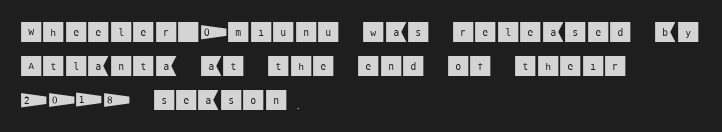
The image shows 23 px text type, upright; set left-aligned, normal line spacing (1.47x), normal letter spacing, not underlined.
